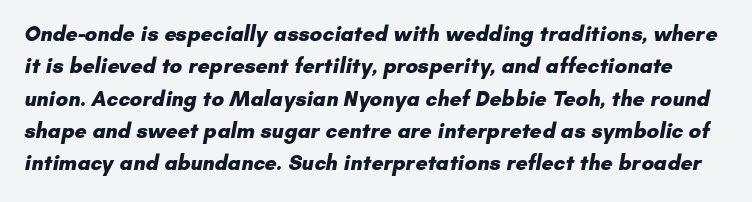
The image shows 21 px bold type; set normal line spacing (1.54x), normal letter spacing, not underlined.
